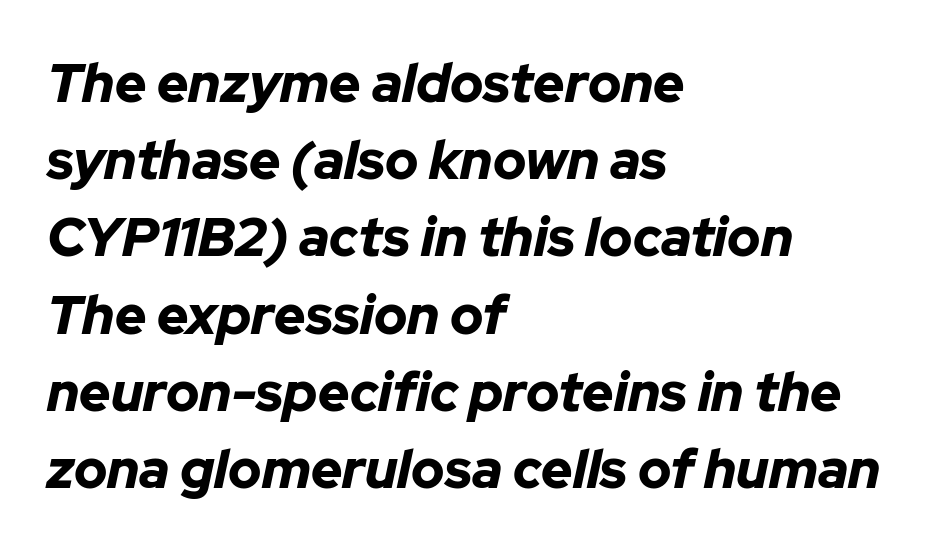
Q: Is the text bold? A: Yes.
Q: Is the text italic (slanted)? A: Yes, it leans right by about 12 degrees.
Q: Is the text underlined? A: No.
Q: How is the paragraph aligned? A: Left-aligned.
Q: Is the spacing between letters normal or unusually wide? A: Normal.
Q: Is the spacing between lines tight, normal or loose? A: Normal.
Q: Width (condensed, normal, or wide)? A: Normal.
Q: Stroke contrast? A: Low.
Q: x-height? A: Medium.
Q: Monospaced? A: No.
